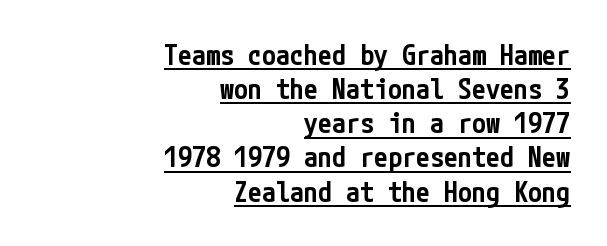
The image shows 28 px semibold, condensed sans-serif type, upright; set right-aligned, line spacing 1.22x, normal letter spacing, underlined; low stroke contrast and a medium x-height.
